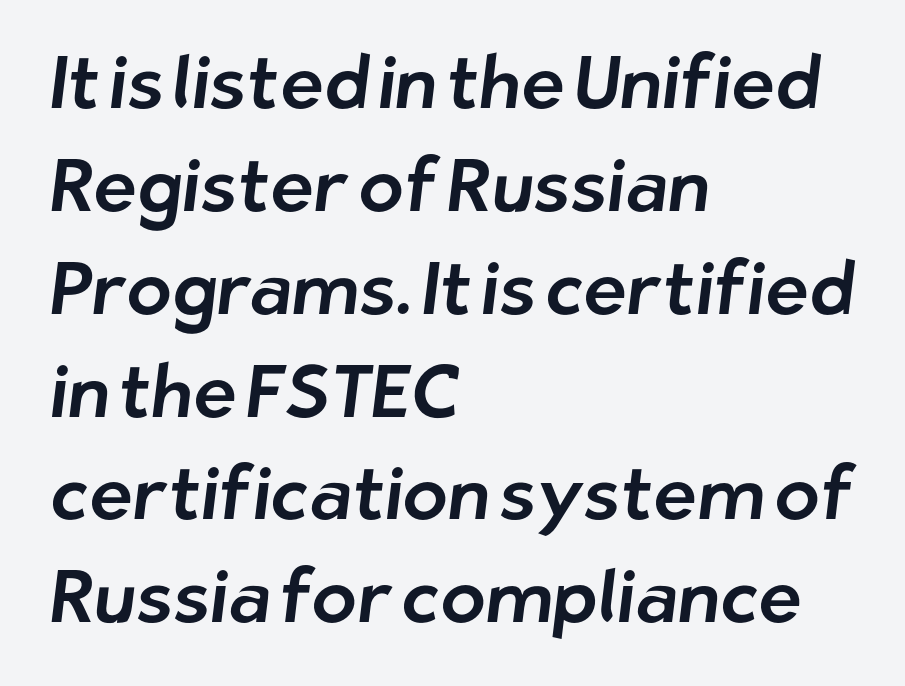
Q: Is the typeface a serif or a sans-serif typeface? A: Sans-serif.
Q: Is the text underlined? A: No.
Q: How is the paragraph aligned? A: Left-aligned.
Q: Is the spacing between letters normal or unusually wide? A: Normal.
Q: Is the spacing between lines tight, normal or loose? A: Normal.
Q: Width (condensed, normal, or wide)? A: Normal.
Q: Stroke contrast? A: Low.
Q: x-height? A: Medium.
Q: Monospaced? A: No.
